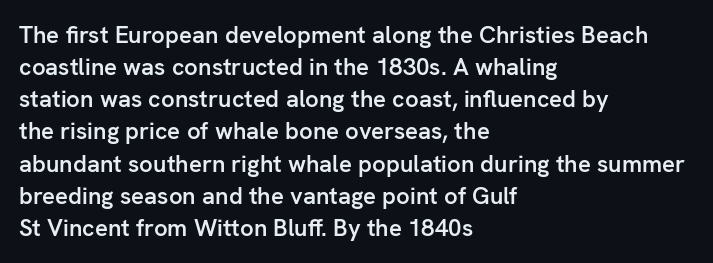
{"italic": "no", "bold": "semi", "underline": "no", "align": "left", "line_spacing": "normal", "line_spacing_ratio": 1.34, "letter_spacing": "normal", "letter_spacing_em": 0.0, "glyph_px": 24}
